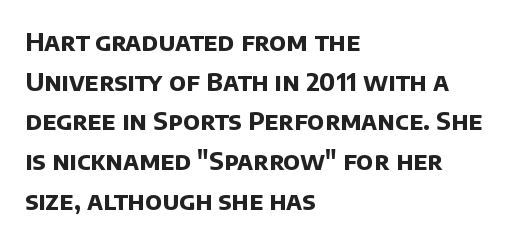
The image shows 25 px bold type; set left-aligned, normal line spacing (1.59x), normal letter spacing, not underlined.
